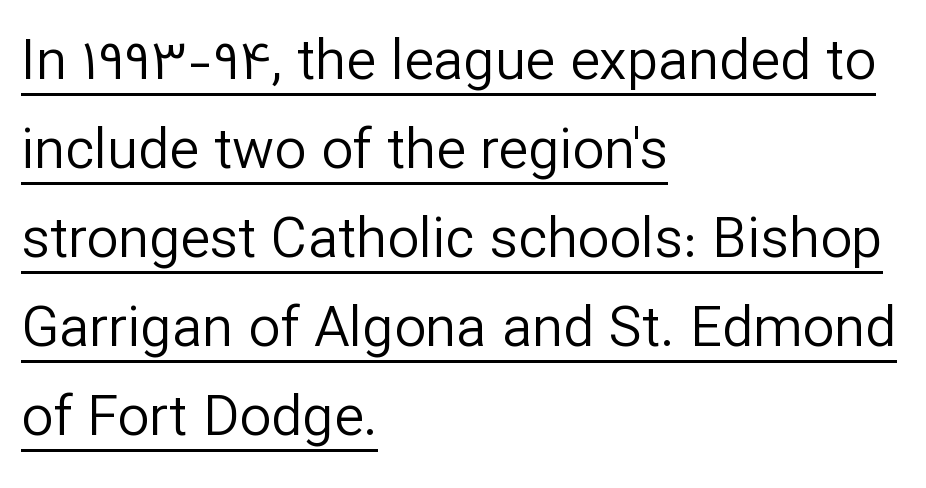
{"serif": "no", "italic": "no", "bold": "no", "weight": "regular", "width": "normal", "stroke_contrast": "low", "x_height": "medium", "monospaced": "no", "underline": "yes", "align": "left", "line_spacing": "normal", "line_spacing_ratio": 1.59, "letter_spacing": "normal", "letter_spacing_em": 0.0, "glyph_px": 56}
